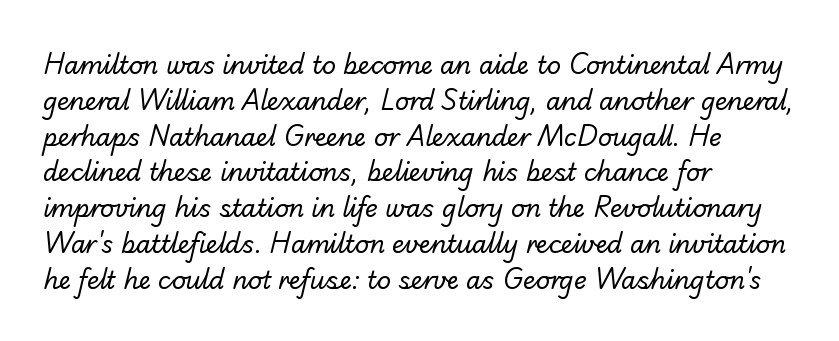
The weight tops out at a normal text grade. Rows of type keep a routine distance in the vertical direction. Underlining? Definitely not there. You could call the tracking neutral — neither tight nor loose.
